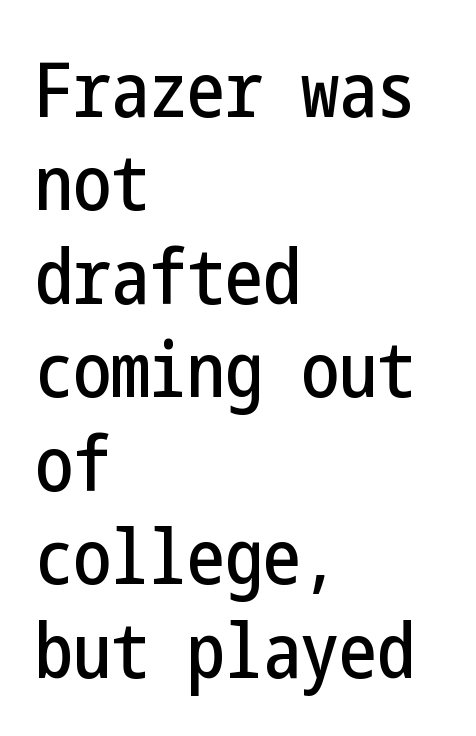
Rendered with straight, roman letterforms. Observe the ordinary spacing: letters are neighbours, not strangers. The text block is weighted toward the left margin, trailing off unevenly rightward. Font category for this specimen: sans-serif.
